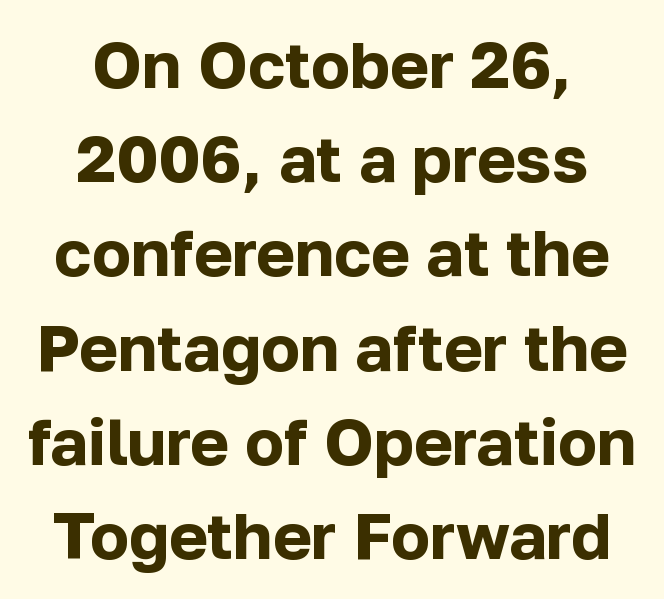
Q: Is the text bold? A: Yes.
Q: Is the text italic (slanted)? A: No, it is upright.
Q: Is the typeface a serif or a sans-serif typeface? A: Sans-serif.
Q: Is the text underlined? A: No.
Q: How is the paragraph aligned? A: Centered.
Q: Is the spacing between letters normal or unusually wide? A: Normal.
Q: Is the spacing between lines tight, normal or loose? A: Normal.
Q: Width (condensed, normal, or wide)? A: Normal.
Q: Stroke contrast? A: Low.
Q: x-height? A: Medium.
Q: Monospaced? A: No.
